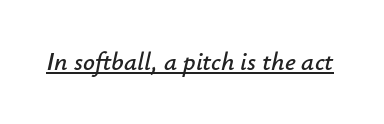
The image shows 26 px text type, italic (leaning right); set normal letter spacing, underlined.
